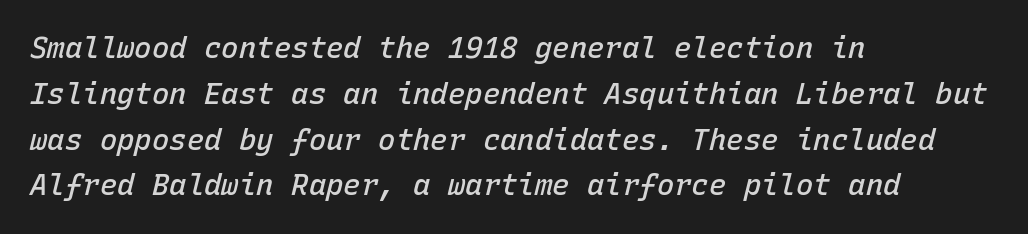
{"italic": "yes", "lean": "right", "slant_degrees": 15, "bold": "semi", "weight": "semibold", "width": "normal", "stroke_contrast": "low", "x_height": "medium", "monospaced": "yes", "underline": "no", "align": "left", "line_spacing": "normal", "line_spacing_ratio": 1.58, "letter_spacing": "normal", "letter_spacing_em": 0.0, "glyph_px": 29}
